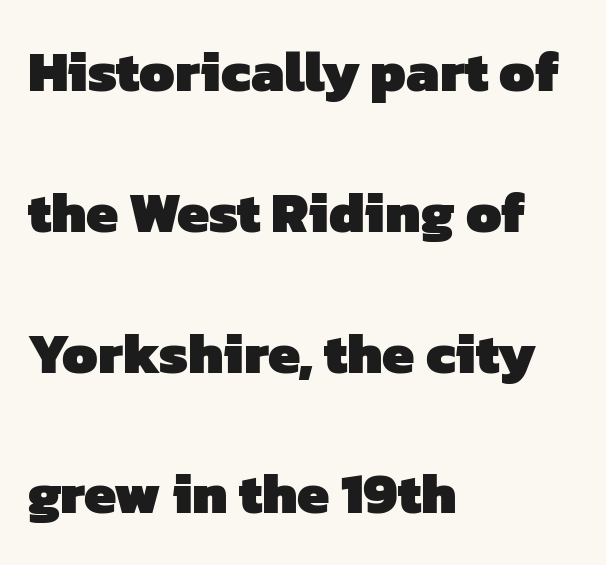
{"serif": "no", "bold": "yes", "weight": "heavy", "width": "normal", "stroke_contrast": "low", "x_height": "medium", "monospaced": "no", "underline": "no", "align": "left", "line_spacing": "loose", "line_spacing_ratio": 2.47, "letter_spacing": "normal", "letter_spacing_em": 0.0, "glyph_px": 57}
